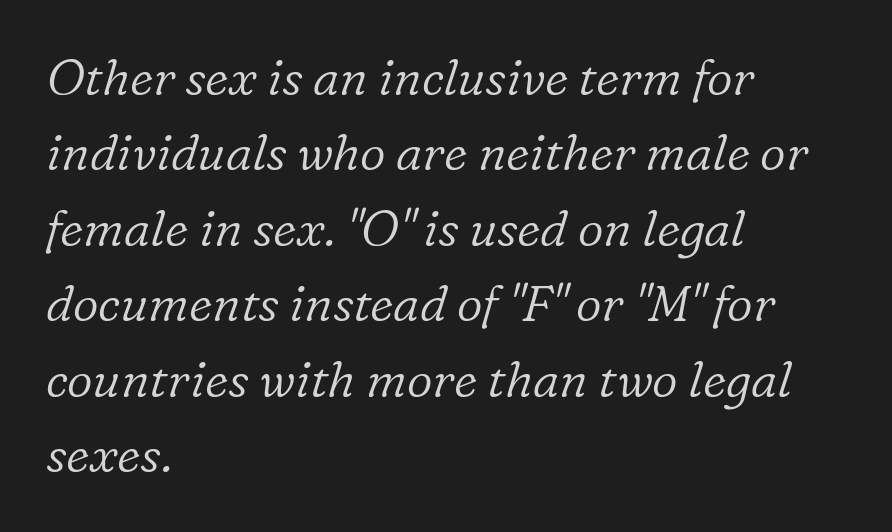
Does extra space separate the letters? No, they use regular spacing. These lines are set flush left with a ragged right edge. Think of a printed novel: that variable character pitch is what you see here. Vertical spacing — default. The space beneath each line is pristine and unruled. Italic? Definitely — the glyphs are oblique.
